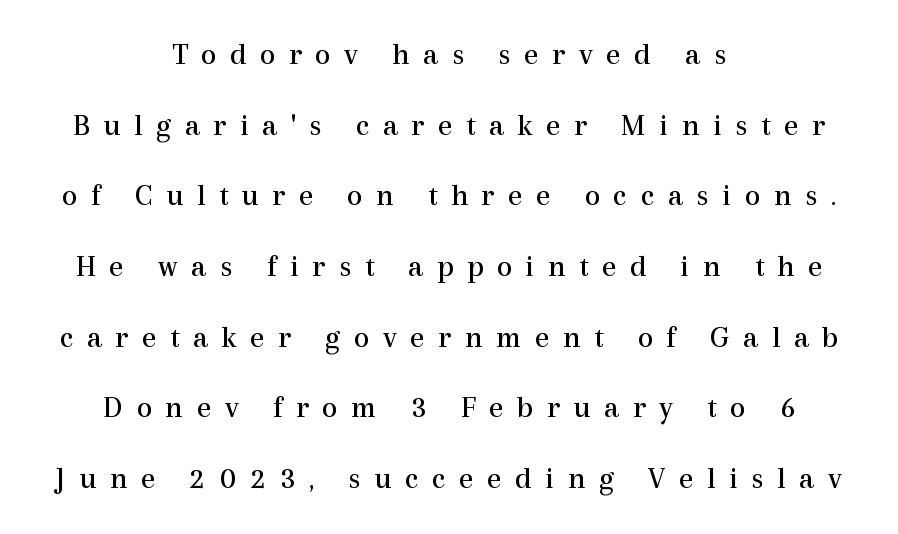
{"serif": "yes", "italic": "no", "bold": "no", "weight": "regular", "width": "normal", "x_height": "medium", "monospaced": "no", "underline": "no", "align": "center", "line_spacing": "loose", "line_spacing_ratio": 2.28, "letter_spacing": "wide", "letter_spacing_em": 0.44, "glyph_px": 31}
